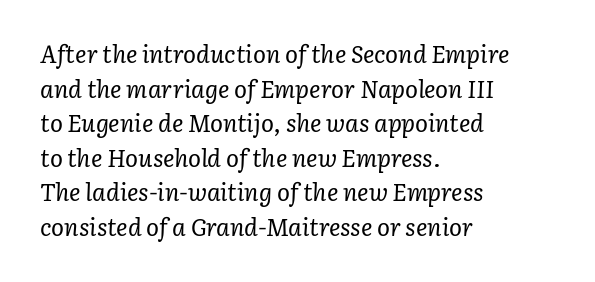
The image shows 24 px text type, italic (leaning right); set left-aligned, normal line spacing (1.44x), normal letter spacing, not underlined.
